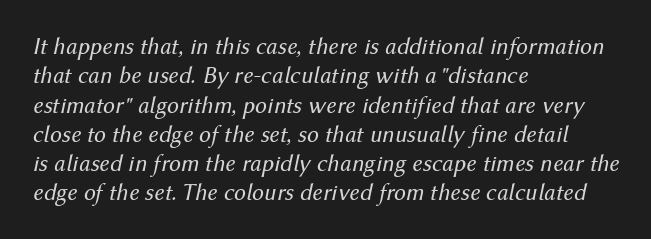
The image shows 24 px text type, italic (leaning right); set left-aligned, line spacing 1.22x, normal letter spacing, not underlined.
